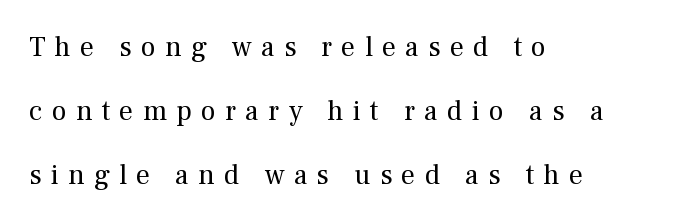
The image shows 28 px regular-weight serif type, upright; set left-aligned, loose line spacing (2.28x), unusually wide letter spacing (+0.33 em), not underlined; medium stroke contrast and a medium x-height.
